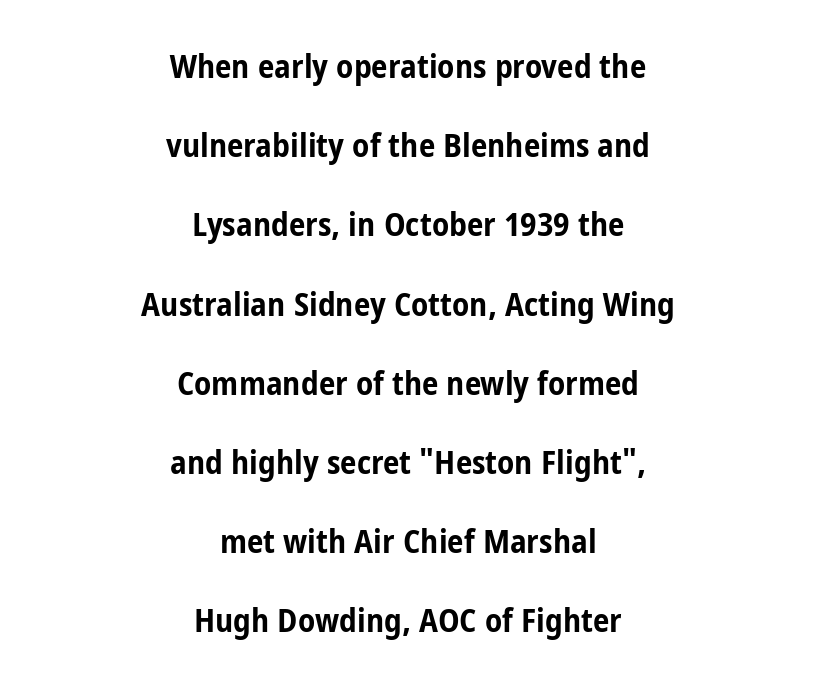
{"serif": "no", "italic": "no", "bold": "yes", "weight": "bold", "width": "condensed", "stroke_contrast": "low", "x_height": "medium", "monospaced": "no", "underline": "no", "align": "center", "line_spacing": "loose", "line_spacing_ratio": 2.4, "letter_spacing": "normal", "letter_spacing_em": 0.0, "glyph_px": 33}
